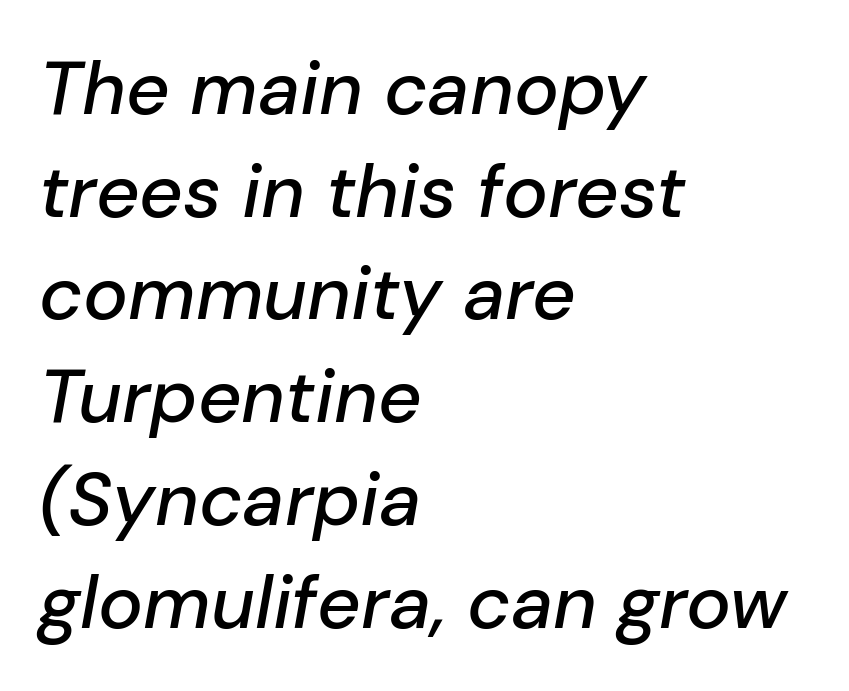
{"italic": "yes", "lean": "right", "slant_degrees": 10, "width": "normal", "stroke_contrast": "low", "x_height": "medium", "monospaced": "no", "underline": "no", "align": "left", "line_spacing": "normal", "line_spacing_ratio": 1.37, "letter_spacing": "normal", "letter_spacing_em": 0.0, "glyph_px": 75}
